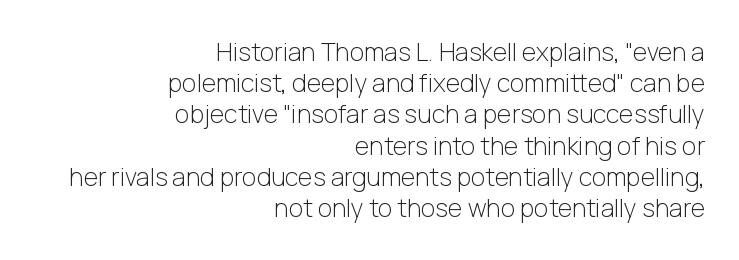
{"italic": "no", "bold": "no", "underline": "no", "align": "right", "line_spacing": "normal", "line_spacing_ratio": 1.25, "letter_spacing": "normal", "letter_spacing_em": 0.0, "glyph_px": 25}
